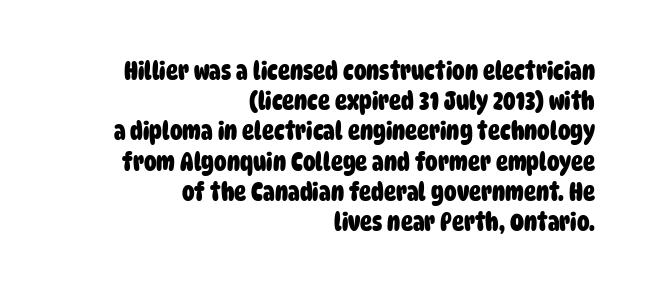
Glance below the letters and you will spot only blank space. A student would call this right alignment; a typographer would say flush right, rag left. The passage shown is emphatically bold. Characters follow at the spacing the type designer built in.
